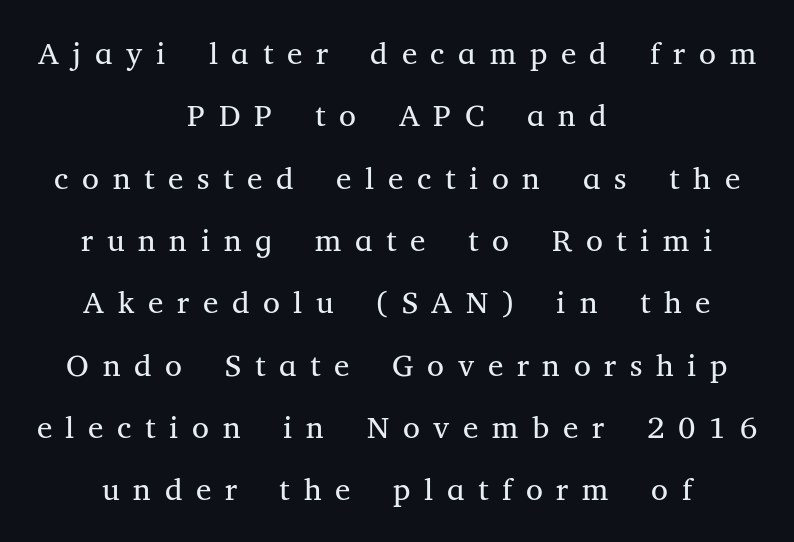
{"serif": "yes", "italic": "no", "bold": "no", "weight": "regular", "width": "normal", "stroke_contrast": "medium", "x_height": "medium", "monospaced": "no", "underline": "no", "align": "center", "line_spacing": "loose", "line_spacing_ratio": 2.01, "letter_spacing": "wide", "letter_spacing_em": 0.44, "glyph_px": 31}
